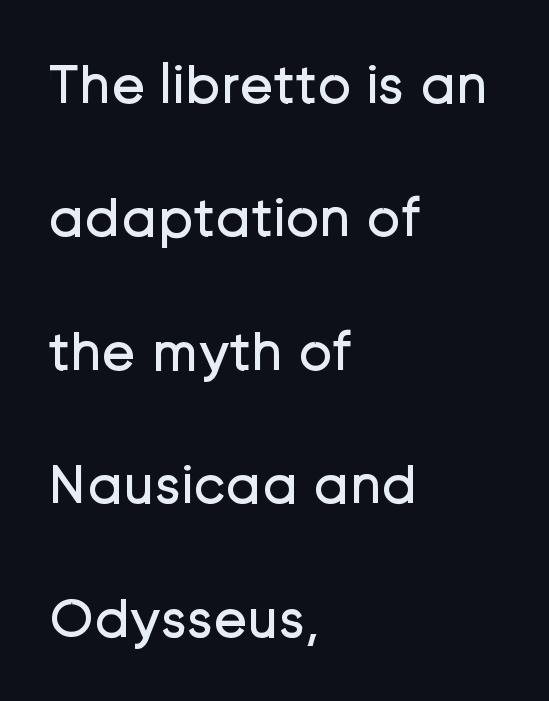
Just letters on the line, the space beneath them empty. Summary of vertical rhythm: relaxed, with wide interline spacing. The compositor pushed each line to the left boundary. Each letter keeps its own natural width here, so spacing adapts to shape. Notice how the stems are strictly vertical — no italics here.
